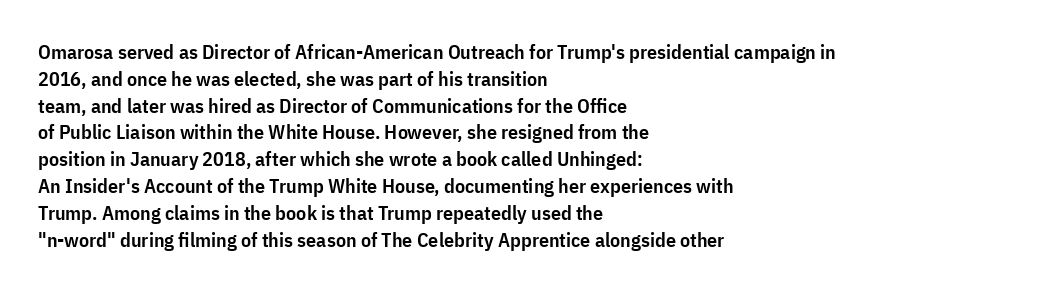
The image shows 20 px text type, upright; set left-aligned, normal line spacing (1.34x), normal letter spacing, not underlined.
